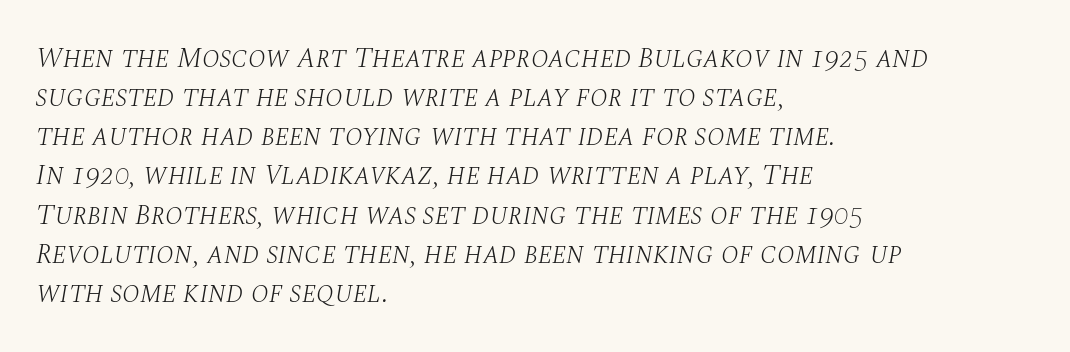
Q: Is the text bold? A: No.
Q: Is the text italic (slanted)? A: Yes, it leans right by about 10 degrees.
Q: Is the typeface a serif or a sans-serif typeface? A: Serif.
Q: Is the text underlined? A: No.
Q: How is the paragraph aligned? A: Left-aligned.
Q: Is the spacing between letters normal or unusually wide? A: Normal.
Q: Is the spacing between lines tight, normal or loose? A: Normal.
Q: Width (condensed, normal, or wide)? A: Normal.
Q: Stroke contrast? A: Medium.
Q: x-height? A: Large.
Q: Monospaced? A: No.
